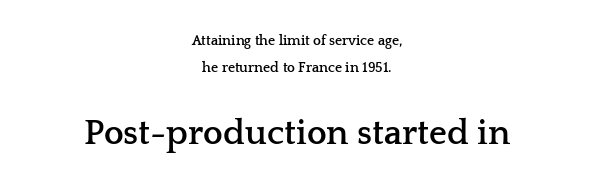
Q: Is the text bold? A: Yes.
Q: Is the text italic (slanted)? A: No, it is upright.
Q: Is the typeface a serif or a sans-serif typeface? A: Serif.
Q: Is the text underlined? A: No.
Q: How is the paragraph aligned? A: Centered.
Q: Is the spacing between letters normal or unusually wide? A: Normal.
Q: Is the spacing between lines tight, normal or loose? A: Loose.
Q: Which block of text is set in a larger size, the first (top) or the second (bottom)? A: The second (bottom) one.
Q: Width (condensed, normal, or wide)? A: Wide.
Q: Stroke contrast? A: Low.
Q: x-height? A: Medium.
Q: Monospaced? A: No.
